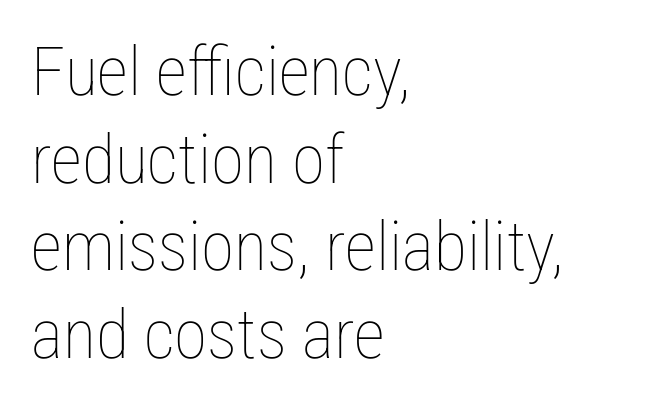
Q: Is the text bold? A: No.
Q: Is the text italic (slanted)? A: No, it is upright.
Q: Is the text underlined? A: No.
Q: How is the paragraph aligned? A: Left-aligned.
Q: Is the spacing between letters normal or unusually wide? A: Normal.
Q: Is the spacing between lines tight, normal or loose? A: Normal.
Q: Width (condensed, normal, or wide)? A: Condensed.
Q: Stroke contrast? A: Low.
Q: x-height? A: Medium.
Q: Monospaced? A: No.
